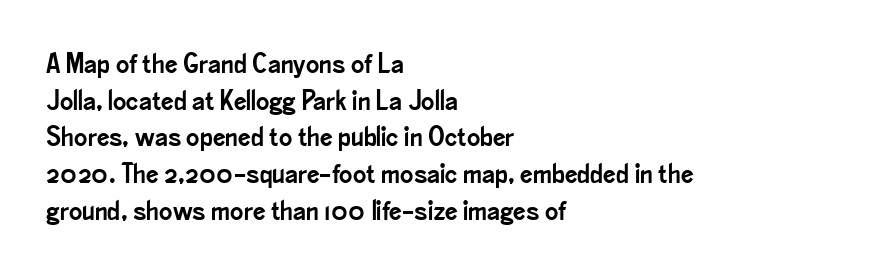
Each letter keeps its own natural width here, so spacing adapts to shape. Grotesque or geometric, the face here clearly has no serifs. Designer's note — italics off, roman on. This sample keeps an unexceptional amount of space between lines. The gap between lines stays unmarked.
